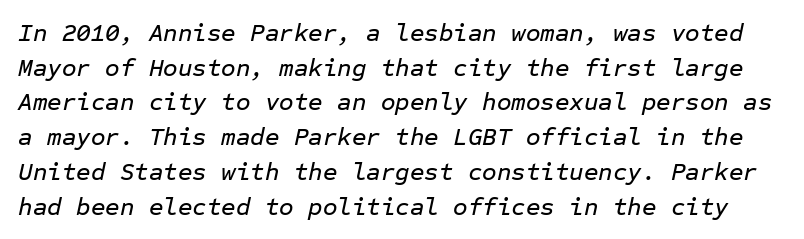
Students, note that the glyphs here touch the page at normal intervals. Is there much room between lines? A standard amount, neither cramped nor airy. Rendered with sloped, italic letterforms. Decoration check: the copy has no underline.
